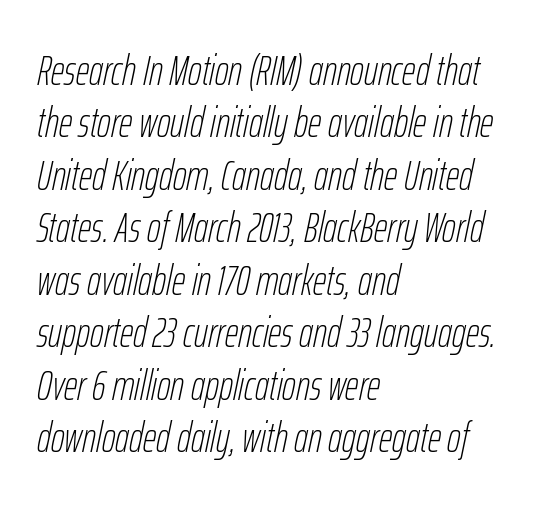
The letters advance in unequal steps, a hallmark of proportional type. The area under the type is left untouched. You could call the tracking neutral — neither tight nor loose. All the whitespace from short lines collects on the right.
